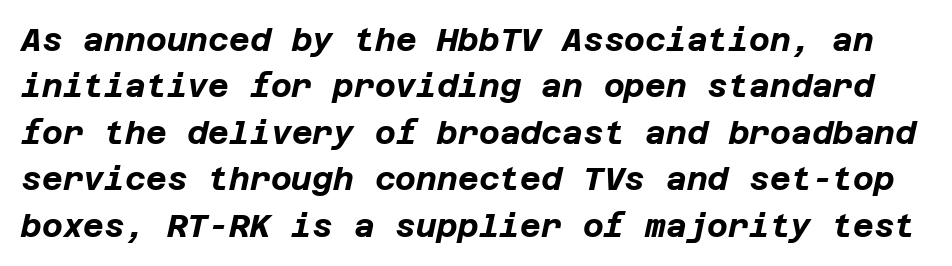
The image shows 32 px bold type, italic (leaning right); set normal line spacing (1.45x), normal letter spacing, not underlined; low stroke contrast and a large x-height.
